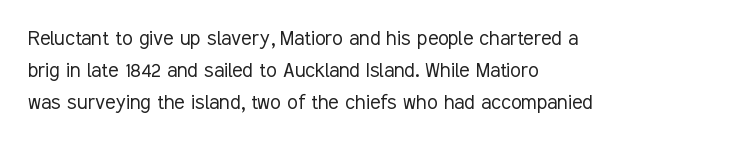
The strip under each line holds only bare page. You could call the tracking neutral — neither tight nor loose. Where is the straight margin? On the left. Upright lettering throughout. The weight tops out at a normal text grade.
